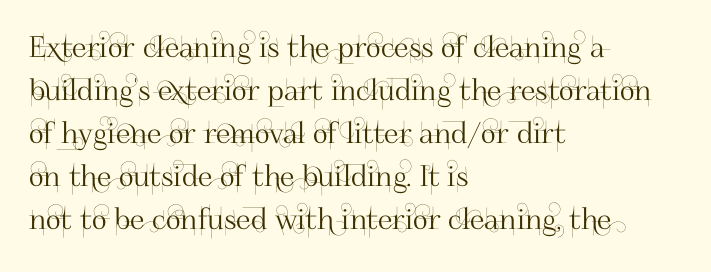
{"serif": "no", "italic": "no", "width": "normal", "stroke_contrast": "high", "x_height": "small", "monospaced": "no", "underline": "no", "align": "left", "line_spacing": "normal", "line_spacing_ratio": 1.48, "letter_spacing": "normal", "letter_spacing_em": 0.0, "glyph_px": 29}
